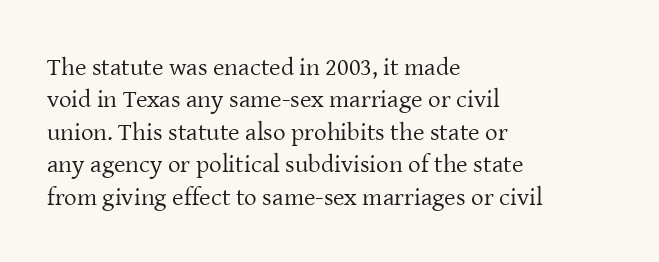
The image shows 25 px text type, upright; set left-aligned, normal line spacing (1.3x), normal letter spacing, not underlined.
